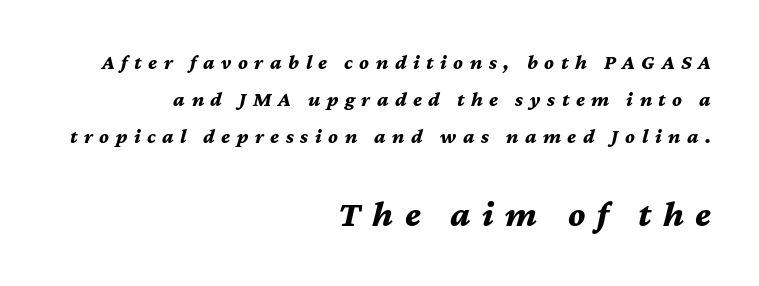
The image shows 37 px bold type, italic (leaning right); set right-aligned, line spacing 1.77x, unusually wide letter spacing (+0.31 em), not underlined; the second (bottom) block is 1.76x larger; medium stroke contrast and a medium x-height.
